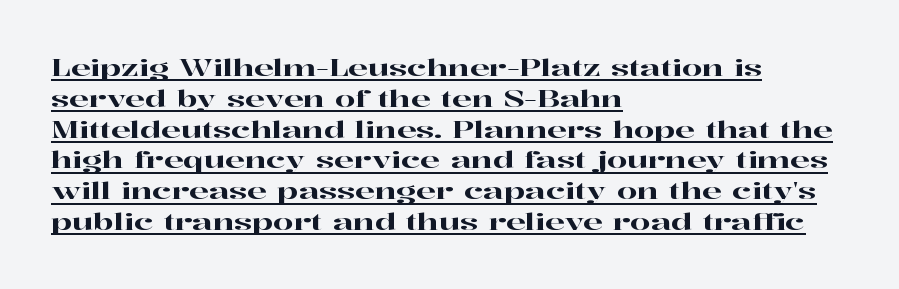
A typesetter would call this zero additional tracking. The setting favours the left margin, as ordinary paragraphs usually do. This rendering features underlined lettering. Each new line begins a customary step beneath the previous one.
